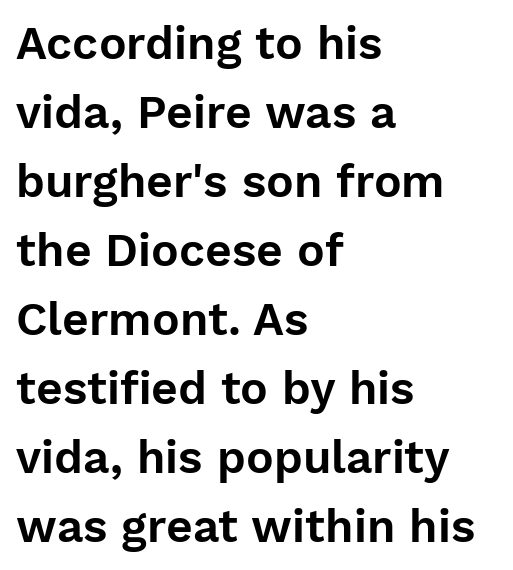
{"serif": "no", "italic": "no", "width": "normal", "stroke_contrast": "low", "x_height": "medium", "monospaced": "no", "underline": "no", "align": "left", "line_spacing": "normal", "line_spacing_ratio": 1.5, "letter_spacing": "normal", "letter_spacing_em": 0.0, "glyph_px": 46}
